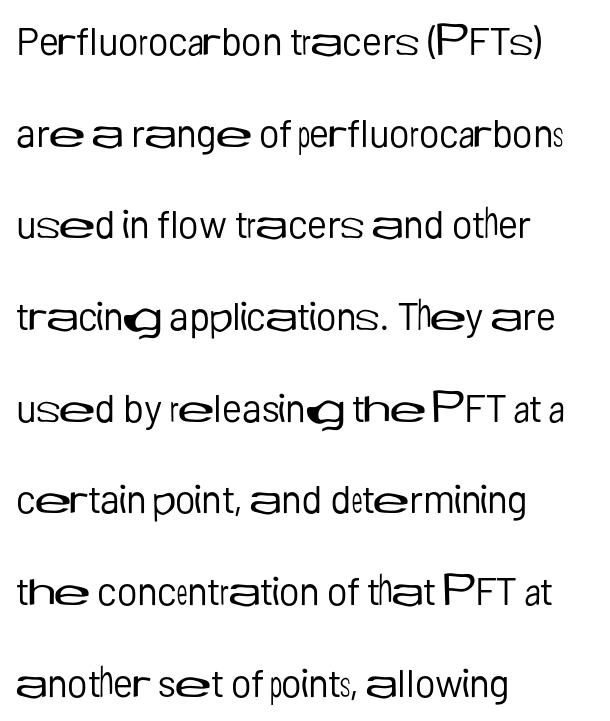
The image shows 39 px regular-weight sans-serif type, upright; set left-aligned, loose line spacing (2.35x), normal letter spacing, not underlined; low stroke contrast and a medium x-height.
